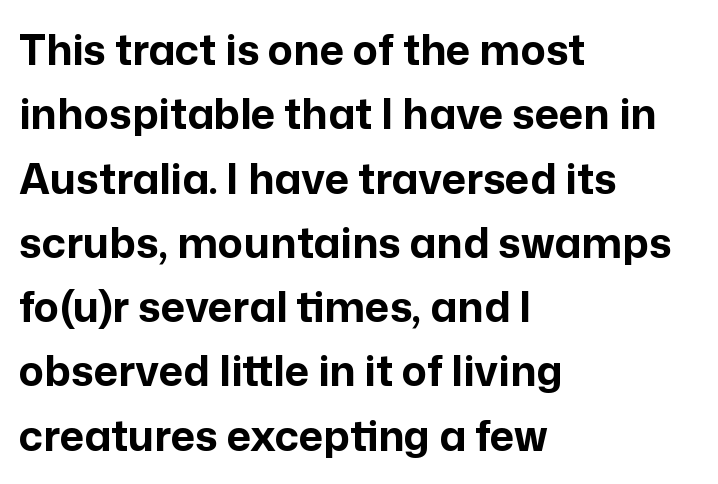
Any mark beneath the type? The region is blank. The face used here has the dense, thick strokes of a bold. Alignment: flush left. This rendering employs a face without finishing strokes, i.e., a sans-serif. Words appear dense and cohesive because spacing is normal. How would I describe the line gaps? Plain and ordinary.
